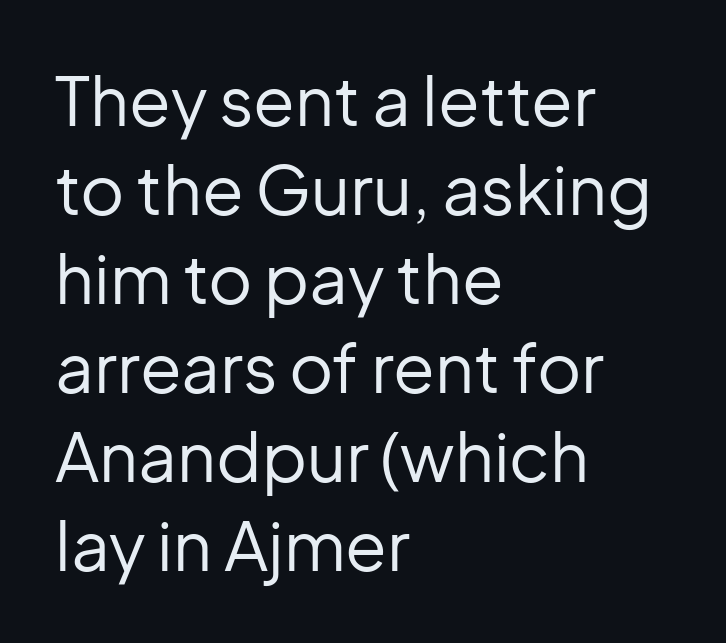
{"serif": "no", "italic": "no", "bold": "no", "weight": "regular", "width": "normal", "stroke_contrast": "low", "x_height": "medium", "monospaced": "no", "underline": "no", "align": "left", "line_spacing": "normal", "line_spacing_ratio": 1.31, "letter_spacing": "normal", "letter_spacing_em": 0.0, "glyph_px": 68}
